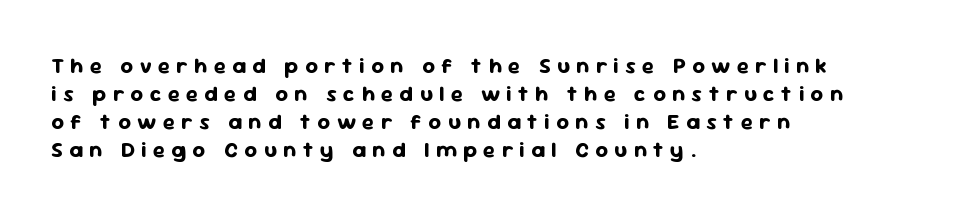
Letter spacing: wide. A classic flush-left, rag-right setting is used for this passage. Lines of text with bare space underneath. Set as a true bold cut, around the 700 mark. Posture: vertical.
